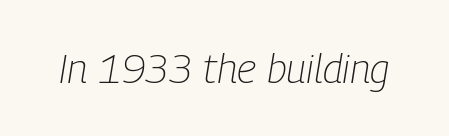
The image shows 41 px light, condensed type, italic (leaning right); set normal letter spacing, not underlined; low stroke contrast and a medium x-height.
